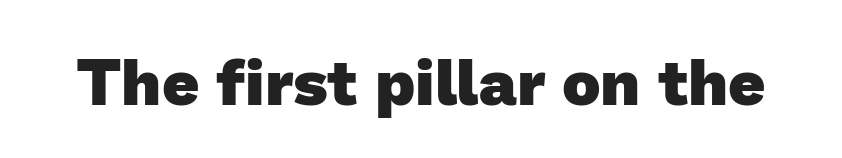
Q: Is the text bold? A: Yes.
Q: Is the typeface a serif or a sans-serif typeface? A: Sans-serif.
Q: Is the text underlined? A: No.
Q: Is the spacing between letters normal or unusually wide? A: Normal.
Q: Width (condensed, normal, or wide)? A: Normal.
Q: Stroke contrast? A: Low.
Q: x-height? A: Medium.
Q: Monospaced? A: No.
